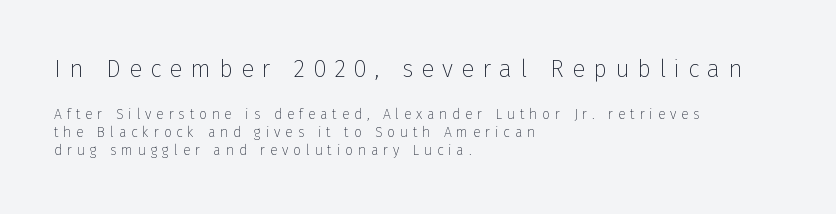
The image shows 24 px text type, upright; set left-aligned, normal line spacing (1.31x), unusually wide letter spacing (+0.34 em), not underlined; the first (top) block is 1.71x larger.
